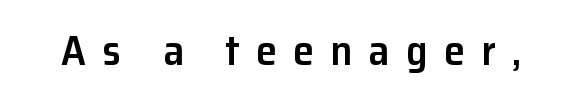
Q: Is the text bold? A: Semi-bold.
Q: Is the text italic (slanted)? A: No, it is upright.
Q: Is the typeface a serif or a sans-serif typeface? A: Sans-serif.
Q: Is the text underlined? A: No.
Q: Is the spacing between letters normal or unusually wide? A: Unusually wide.
Q: Width (condensed, normal, or wide)? A: Normal.
Q: Stroke contrast? A: Low.
Q: x-height? A: Medium.
Q: Monospaced? A: No.
